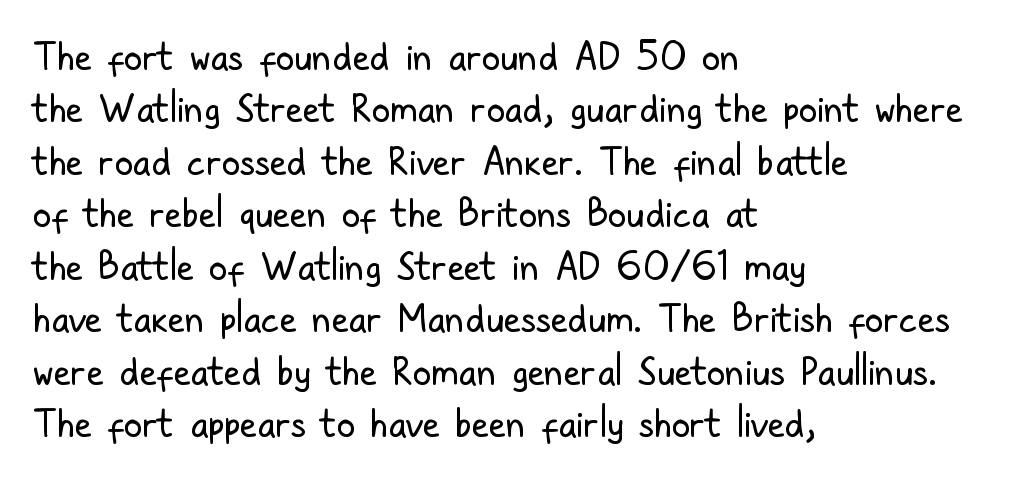
{"serif": "no", "italic": "no", "bold": "no", "weight": "regular", "width": "condensed", "stroke_contrast": "low", "x_height": "medium", "monospaced": "no", "underline": "no", "align": "left", "line_spacing": "normal", "line_spacing_ratio": 1.38, "letter_spacing": "normal", "letter_spacing_em": 0.0, "glyph_px": 38}
